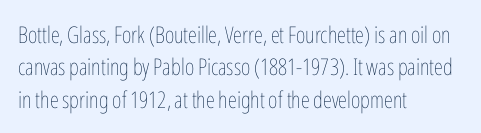
{"italic": "no", "bold": "no", "underline": "no", "align": "left", "line_spacing": "normal", "line_spacing_ratio": 1.41, "letter_spacing": "normal", "letter_spacing_em": 0.0, "glyph_px": 23}
